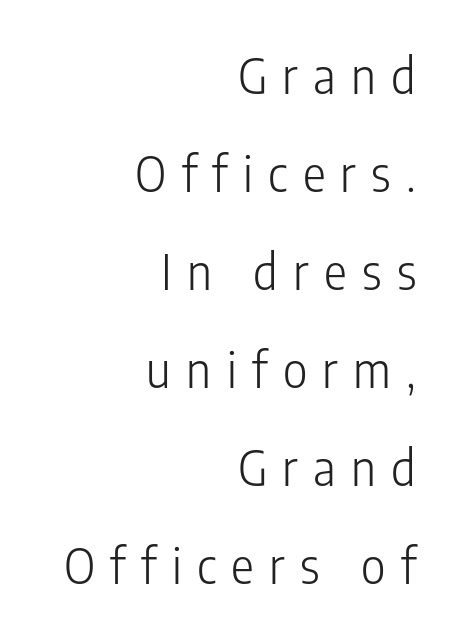
Q: Is the text bold? A: No.
Q: Is the text italic (slanted)? A: No, it is upright.
Q: Is the typeface a serif or a sans-serif typeface? A: Sans-serif.
Q: Is the text underlined? A: No.
Q: How is the paragraph aligned? A: Right-aligned.
Q: Is the spacing between letters normal or unusually wide? A: Unusually wide.
Q: Is the spacing between lines tight, normal or loose? A: Loose.
Q: Width (condensed, normal, or wide)? A: Condensed.
Q: Stroke contrast? A: Low.
Q: x-height? A: Medium.
Q: Monospaced? A: No.
